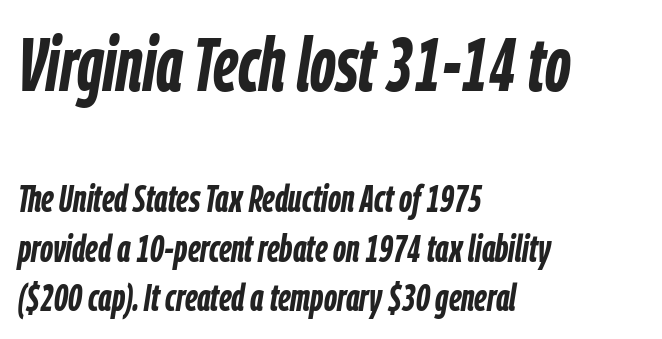
The image shows 75 px semibold, condensed type, italic (leaning right); set left-aligned, normal line spacing (1.3x), normal letter spacing, not underlined; the first (top) block is 1.97x larger; low stroke contrast and a medium x-height.
